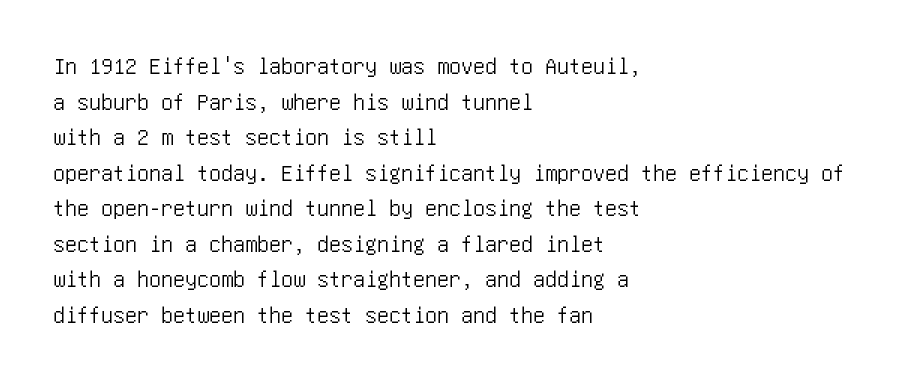
The lettering holds an erect, upright posture throughout. Inter-character spacing is left at the font's built-in metrics. The glyphs are unaccompanied by any horizontal stroke below them. Horizontal alignment here is leftward, the default for most running prose. Is there much room between lines? A standard amount, neither cramped nor airy.
